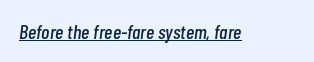
Characters follow at the spacing the type designer built in. The rendering uses the underline text-decoration. The face used here has a pronounced slope to its letters.
